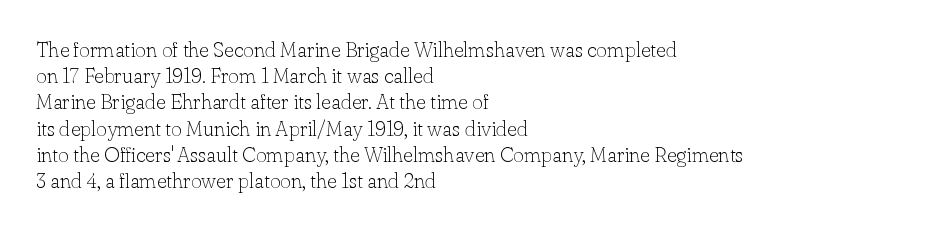
The image shows 21 px text type, upright; set left-aligned, normal line spacing (1.25x), normal letter spacing, not underlined.
